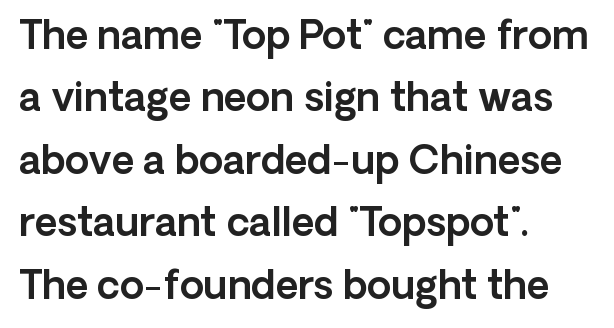
The image shows 39 px sans-serif type, upright; set left-aligned, normal line spacing (1.6x), normal letter spacing, not underlined; a medium x-height.
